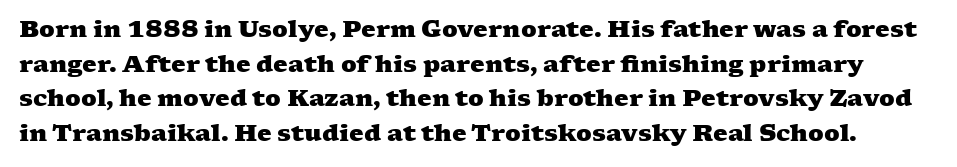
The image shows 23 px bold type; set normal line spacing (1.51x), normal letter spacing, not underlined.
